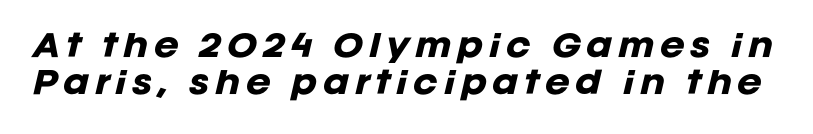
{"italic": "yes", "lean": "right", "slant_degrees": 12, "bold": "yes", "weight": "heavy", "width": "normal", "stroke_contrast": "low", "x_height": "large", "monospaced": "no", "underline": "no", "line_spacing_ratio": 1.24, "glyph_px": 30}
